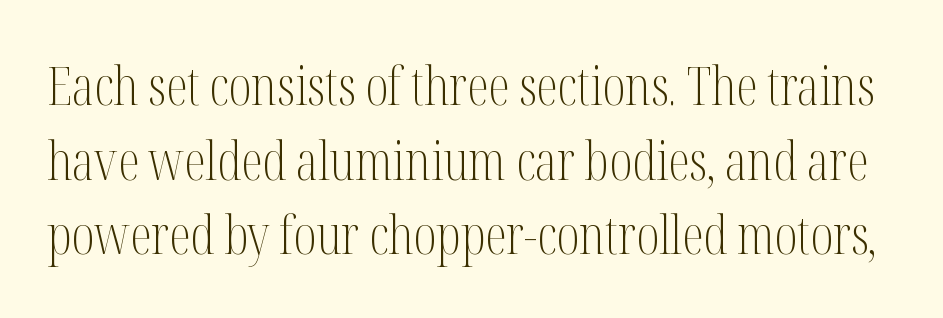
{"serif": "yes", "italic": "no", "bold": "no", "weight": "light", "width": "condensed", "stroke_contrast": "medium", "x_height": "medium", "monospaced": "no", "underline": "no", "line_spacing": "normal", "line_spacing_ratio": 1.38, "letter_spacing": "normal", "letter_spacing_em": 0.0, "glyph_px": 54}
